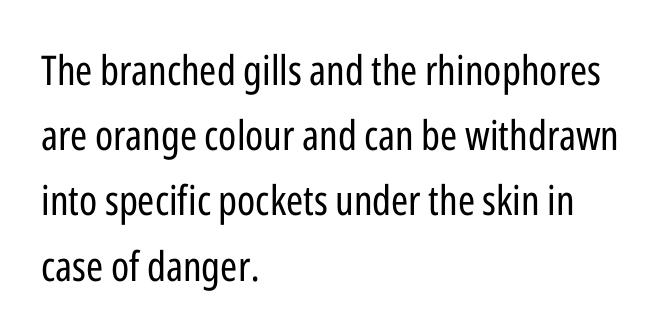
{"serif": "no", "italic": "no", "bold": "no", "weight": "regular", "width": "condensed", "stroke_contrast": "low", "x_height": "medium", "monospaced": "no", "underline": "no", "align": "left", "line_spacing": "normal", "line_spacing_ratio": 1.59, "letter_spacing": "normal", "letter_spacing_em": 0.0, "glyph_px": 41}
